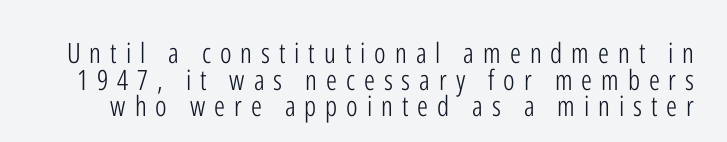
Q: Is the text bold? A: No.
Q: Is the text italic (slanted)? A: No, it is upright.
Q: Is the typeface a serif or a sans-serif typeface? A: Sans-serif.
Q: Is the text underlined? A: No.
Q: Is the spacing between letters normal or unusually wide? A: Unusually wide.
Q: Is the spacing between lines tight, normal or loose? A: Tight.
Q: Width (condensed, normal, or wide)? A: Condensed.
Q: Stroke contrast? A: Low.
Q: x-height? A: Medium.
Q: Monospaced? A: No.
